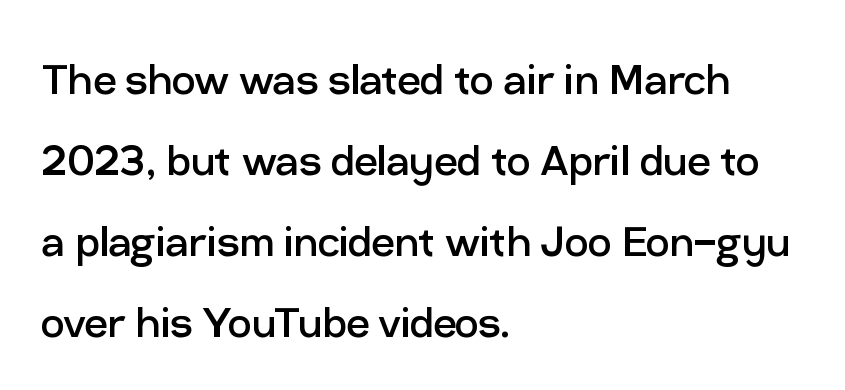
{"serif": "no", "italic": "no", "bold": "no", "weight": "regular", "width": "normal", "stroke_contrast": "low", "x_height": "medium", "monospaced": "no", "underline": "no", "align": "left", "line_spacing": "normal", "line_spacing_ratio": 1.56, "letter_spacing": "normal", "letter_spacing_em": 0.0, "glyph_px": 52}
